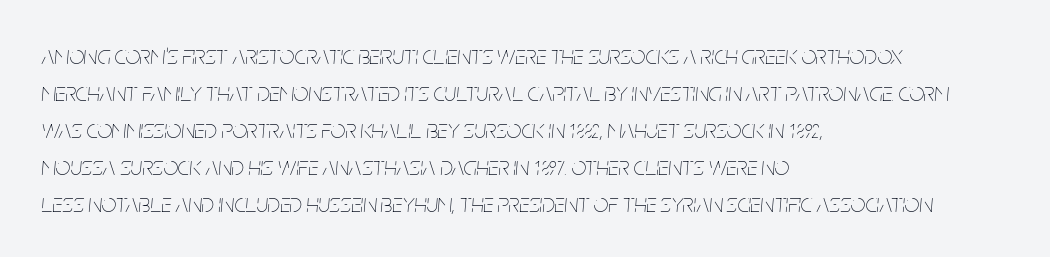
Q: Is the text bold? A: No.
Q: Is the text italic (slanted)? A: Yes, it leans right by about 5 degrees.
Q: Is the text underlined? A: No.
Q: How is the paragraph aligned? A: Left-aligned.
Q: Is the spacing between letters normal or unusually wide? A: Normal.
Q: Is the spacing between lines tight, normal or loose? A: Normal.
